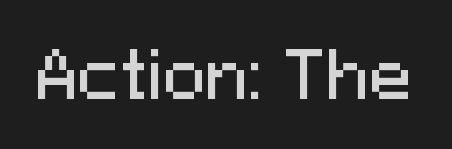
Q: Is the text italic (slanted)? A: No, it is upright.
Q: Is the typeface a serif or a sans-serif typeface? A: Sans-serif.
Q: Is the text underlined? A: No.
Q: Is the spacing between letters normal or unusually wide? A: Normal.
Q: Width (condensed, normal, or wide)? A: Normal.
Q: Stroke contrast? A: Medium.
Q: x-height? A: Medium.
Q: Monospaced? A: No.
